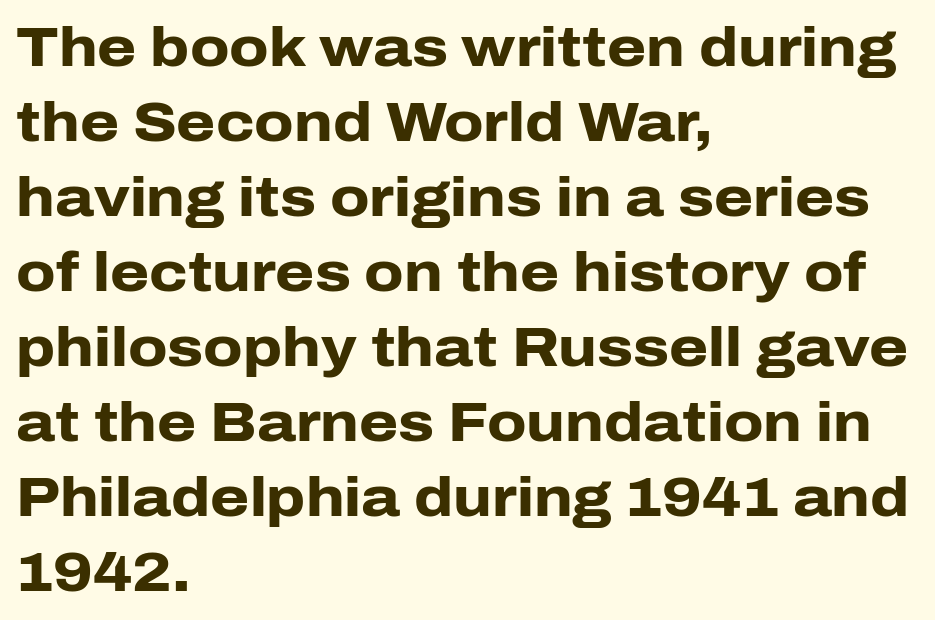
The image shows 56 px heavy sans-serif type, upright; set left-aligned, normal line spacing (1.34x), normal letter spacing, not underlined; low stroke contrast and a medium x-height.
